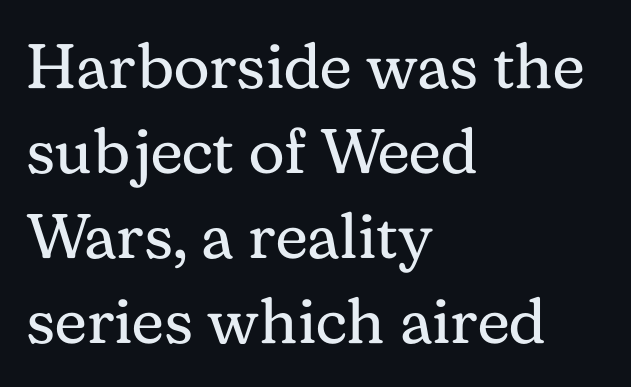
The type family on display is of the serif kind. Interline gaps are of average width in this sample. Is the stroke heavy? The answer is a plain regular-or-lighter. The lines in this sample share a left origin and differ only in where they stop. Here the designer chose a conventional face with non-uniform glyph widths.
